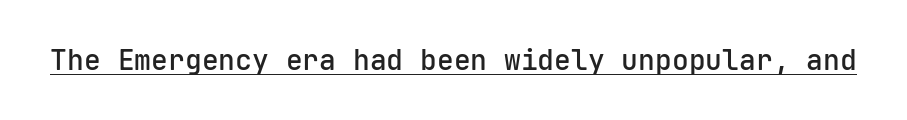
Q: Is the text bold? A: Semi-bold.
Q: Is the text italic (slanted)? A: No, it is upright.
Q: Is the typeface a serif or a sans-serif typeface? A: Sans-serif.
Q: Is the text underlined? A: Yes.
Q: Is the spacing between letters normal or unusually wide? A: Normal.
Q: Width (condensed, normal, or wide)? A: Normal.
Q: Stroke contrast? A: Low.
Q: x-height? A: Medium.
Q: Monospaced? A: Yes.
